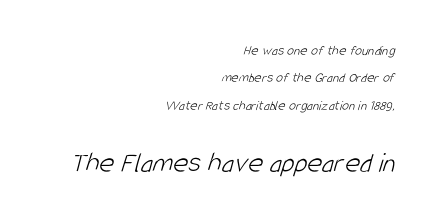
{"serif": "no", "bold": "no", "weight": "light", "width": "condensed", "stroke_contrast": "low", "x_height": "large", "monospaced": "no", "underline": "no", "align": "right", "line_spacing": "loose", "line_spacing_ratio": 1.95, "letter_spacing": "normal", "letter_spacing_em": 0.0, "larger_block": "second", "size_ratio": 2.07, "glyph_px": 29}
